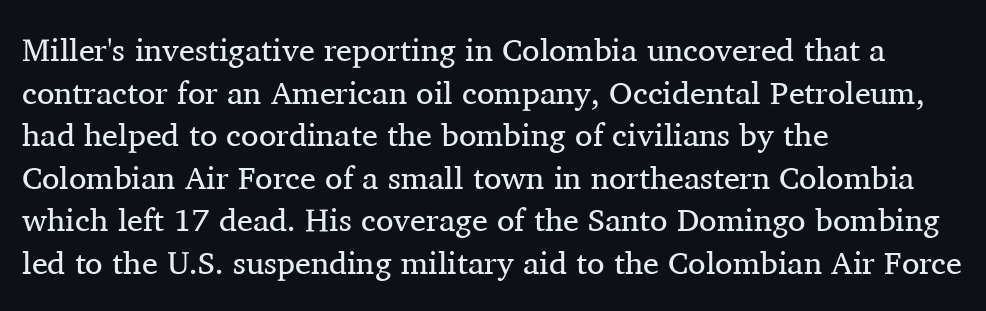
{"serif": "yes", "italic": "no", "bold": "no", "weight": "regular", "width": "normal", "stroke_contrast": "medium", "x_height": "medium", "monospaced": "no", "underline": "no", "align": "left", "line_spacing": "normal", "line_spacing_ratio": 1.33, "letter_spacing": "normal", "letter_spacing_em": 0.0, "glyph_px": 32}
